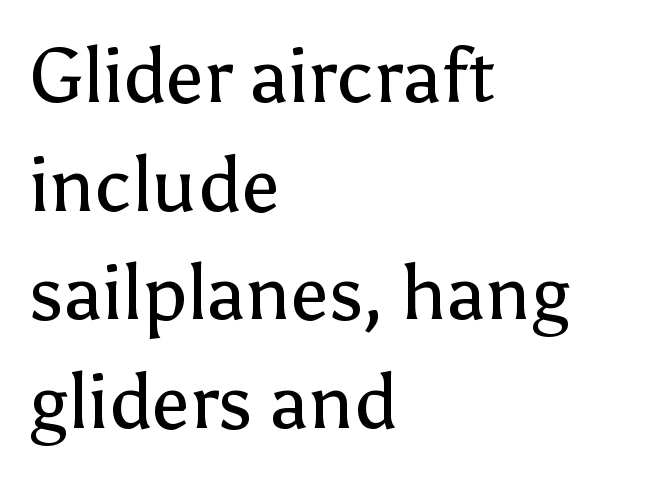
The image shows 76 px regular-weight sans-serif type, upright; set left-aligned, normal line spacing (1.43x), normal letter spacing, not underlined; low stroke contrast and a medium x-height.
